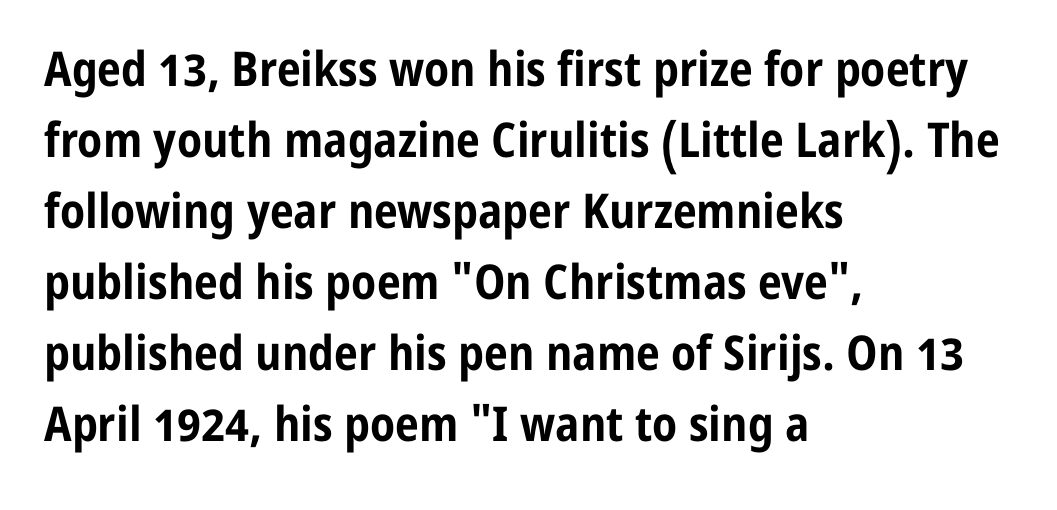
{"serif": "no", "italic": "no", "bold": "yes", "weight": "bold", "width": "condensed", "stroke_contrast": "low", "x_height": "medium", "monospaced": "no", "underline": "no", "align": "left", "line_spacing": "normal", "line_spacing_ratio": 1.48, "letter_spacing": "normal", "letter_spacing_em": 0.0, "glyph_px": 48}
